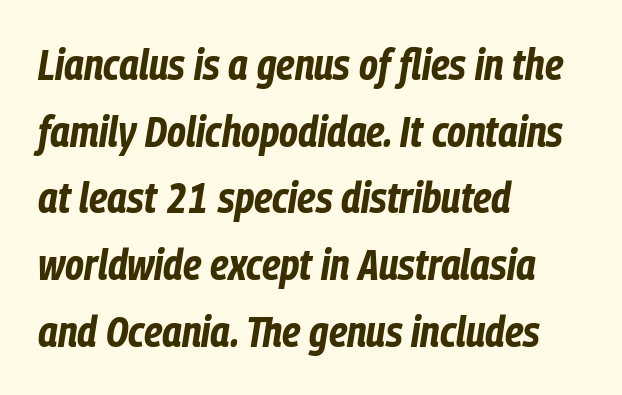
The image shows 43 px bold, condensed type, italic (leaning right); set left-aligned, normal line spacing (1.55x), normal letter spacing, not underlined; low stroke contrast and a medium x-height.
